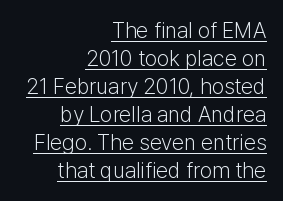
{"italic": "no", "bold": "no", "underline": "yes", "align": "right", "line_spacing": "normal", "line_spacing_ratio": 1.27, "letter_spacing": "normal", "letter_spacing_em": 0.0, "glyph_px": 22}
